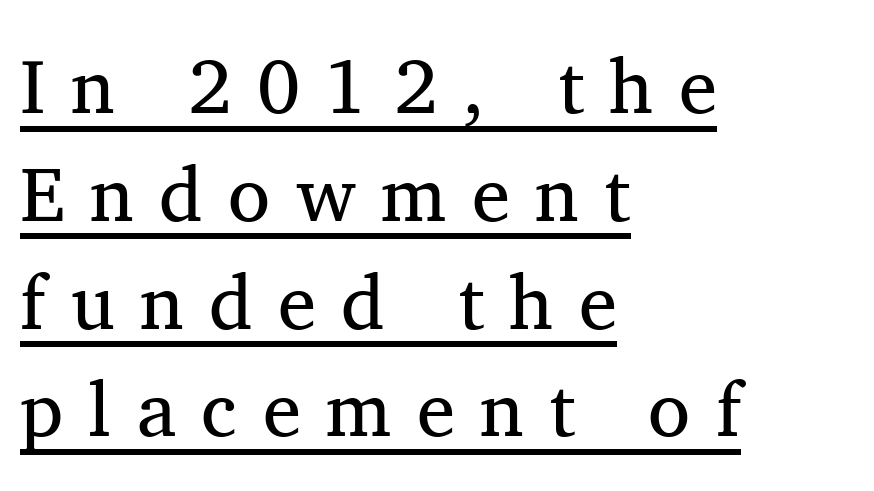
Q: Is the text bold? A: No.
Q: Is the text italic (slanted)? A: No, it is upright.
Q: Is the typeface a serif or a sans-serif typeface? A: Serif.
Q: Is the text underlined? A: Yes.
Q: How is the paragraph aligned? A: Left-aligned.
Q: Is the spacing between letters normal or unusually wide? A: Unusually wide.
Q: Is the spacing between lines tight, normal or loose? A: Normal.
Q: Width (condensed, normal, or wide)? A: Normal.
Q: Stroke contrast? A: Medium.
Q: x-height? A: Medium.
Q: Monospaced? A: No.
